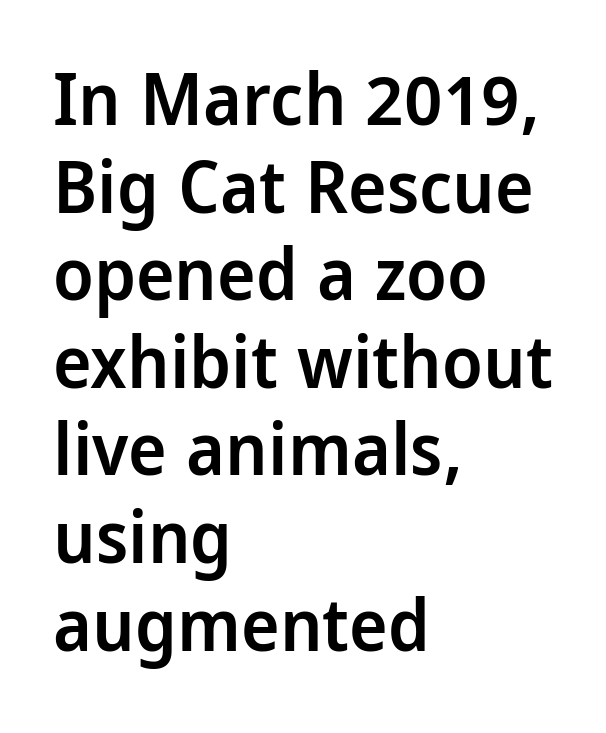
{"serif": "no", "italic": "no", "bold": "semi", "weight": "semibold", "width": "condensed", "stroke_contrast": "low", "x_height": "large", "monospaced": "no", "underline": "no", "align": "left", "line_spacing_ratio": 1.2, "letter_spacing": "normal", "letter_spacing_em": 0.0, "glyph_px": 73}
